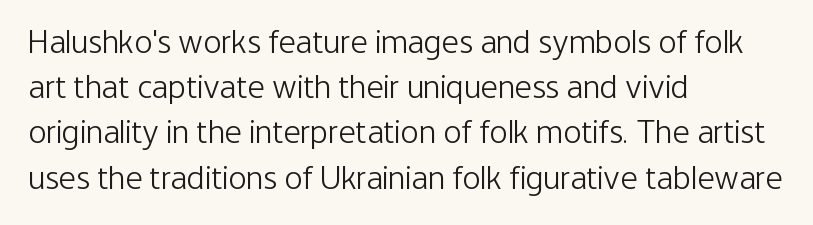
{"serif": "no", "italic": "no", "bold": "no", "weight": "light", "width": "condensed", "stroke_contrast": "low", "x_height": "medium", "monospaced": "no", "underline": "no", "align": "left", "line_spacing": "normal", "line_spacing_ratio": 1.33, "letter_spacing": "normal", "letter_spacing_em": 0.0, "glyph_px": 34}
